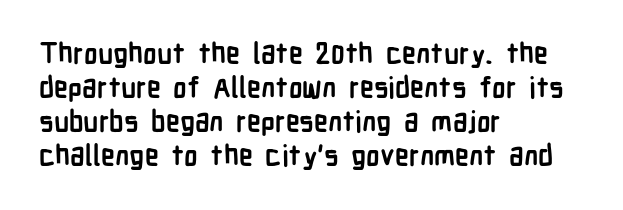
This is sans-serif lettering, the kind often seen on screens and signage. The lettering holds an erect, upright posture throughout. Visually the block forms a straight wall on the left and a jagged coastline on the right. Looks like regular typesetting: each glyph gets only the width it needs. Words float on clear page, feet unadorned. How are the letters spaced? Ordinarily, with no added tracking.
